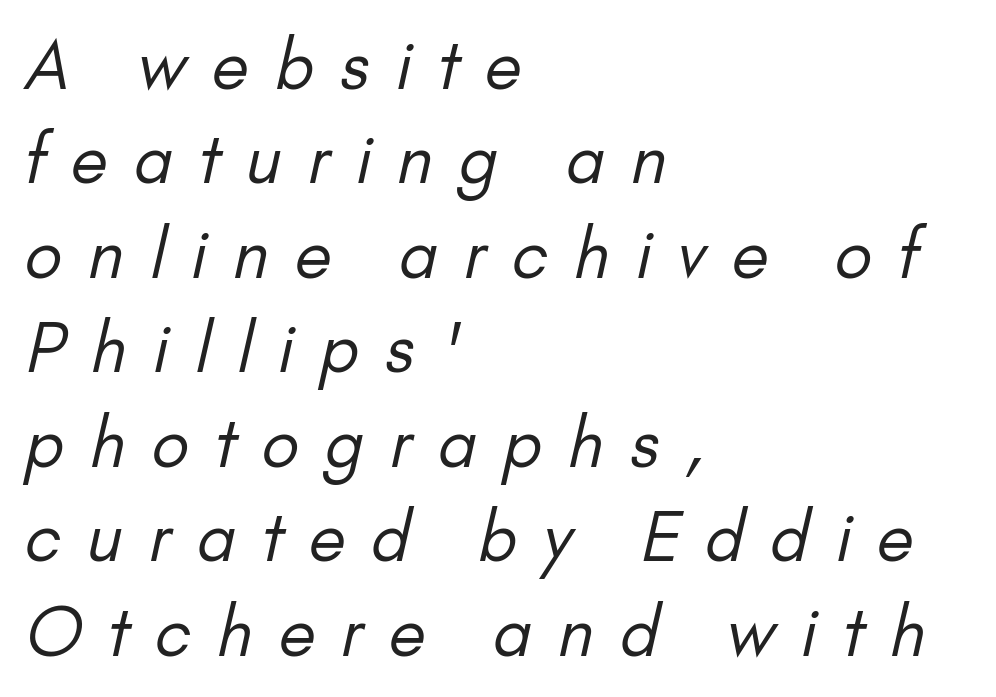
The image shows 67 px regular-weight sans-serif type; set left-aligned, normal line spacing (1.41x), unusually wide letter spacing (+0.39 em), not underlined; low stroke contrast and a small x-height.
